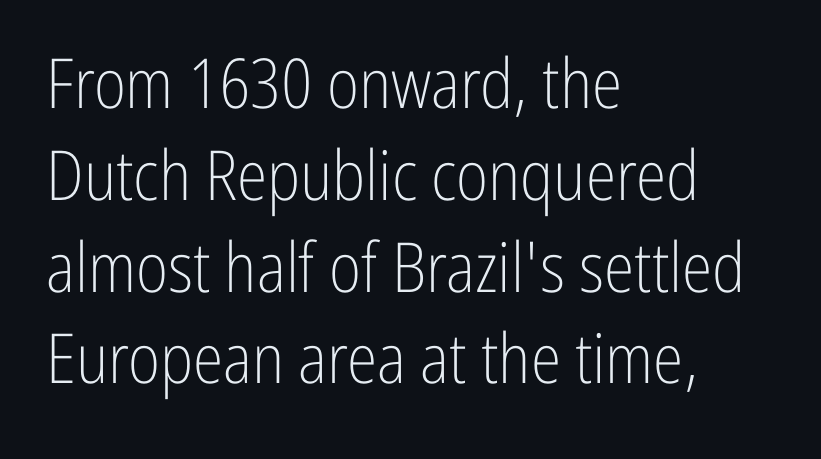
{"serif": "no", "italic": "no", "bold": "no", "weight": "light", "width": "condensed", "stroke_contrast": "low", "x_height": "medium", "monospaced": "no", "underline": "no", "align": "left", "line_spacing": "normal", "line_spacing_ratio": 1.33, "letter_spacing": "normal", "letter_spacing_em": 0.0, "glyph_px": 69}
